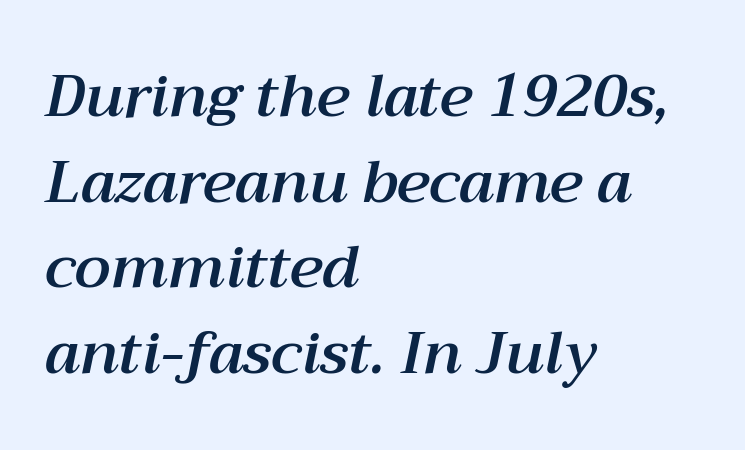
{"italic": "yes", "lean": "right", "slant_degrees": 12, "width": "normal", "stroke_contrast": "medium", "x_height": "medium", "monospaced": "no", "underline": "no", "align": "left", "line_spacing": "normal", "line_spacing_ratio": 1.45, "letter_spacing": "normal", "letter_spacing_em": 0.0, "glyph_px": 59}
